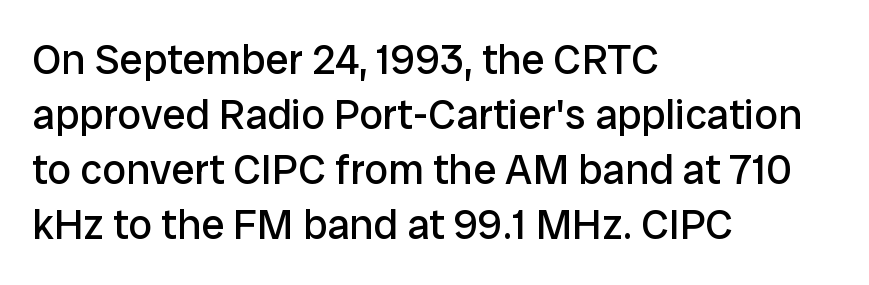
Q: Is the text bold? A: No.
Q: Is the text italic (slanted)? A: No, it is upright.
Q: Is the typeface a serif or a sans-serif typeface? A: Sans-serif.
Q: Is the text underlined? A: No.
Q: How is the paragraph aligned? A: Left-aligned.
Q: Is the spacing between letters normal or unusually wide? A: Normal.
Q: Is the spacing between lines tight, normal or loose? A: Normal.
Q: Width (condensed, normal, or wide)? A: Normal.
Q: Stroke contrast? A: Low.
Q: x-height? A: Medium.
Q: Monospaced? A: No.
